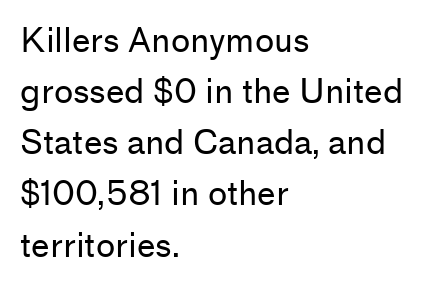
The lines sit at an ordinary, default distance from one another. The strip under each line holds only bare page. The type sits square on the baseline with zero lean. The typeface chosen for these lines omits serifs. The paragraph shown leans on its left margin. You could call the tracking neutral — neither tight nor loose.
